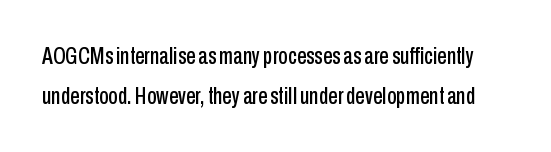
Q: Is the text italic (slanted)? A: No, it is upright.
Q: Is the text underlined? A: No.
Q: Is the spacing between letters normal or unusually wide? A: Normal.
Q: Is the spacing between lines tight, normal or loose? A: Normal.
